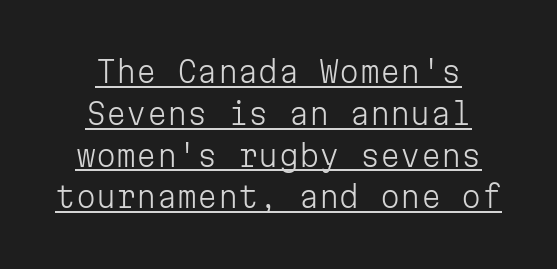
Think of a typewriter: that constant character pitch is what you see here. Underlining? Definitely there. Caption: standard tracking, unaltered. Posture: straight, roman, zero tilt. No extra ink here — the face is not bold.
